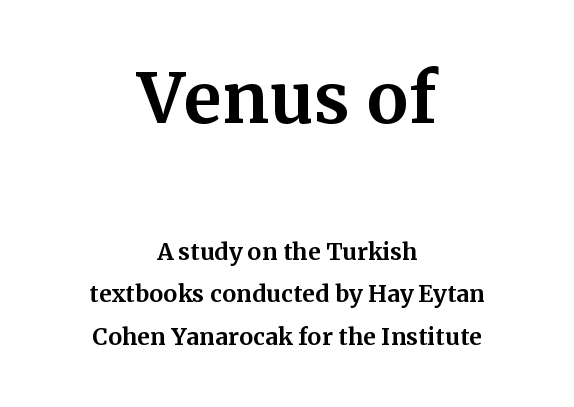
The image shows 69 px bold serif type, upright; set centered, line spacing 1.84x, normal letter spacing, not underlined; the first (top) block is 3.0x larger; medium stroke contrast and a medium x-height.
